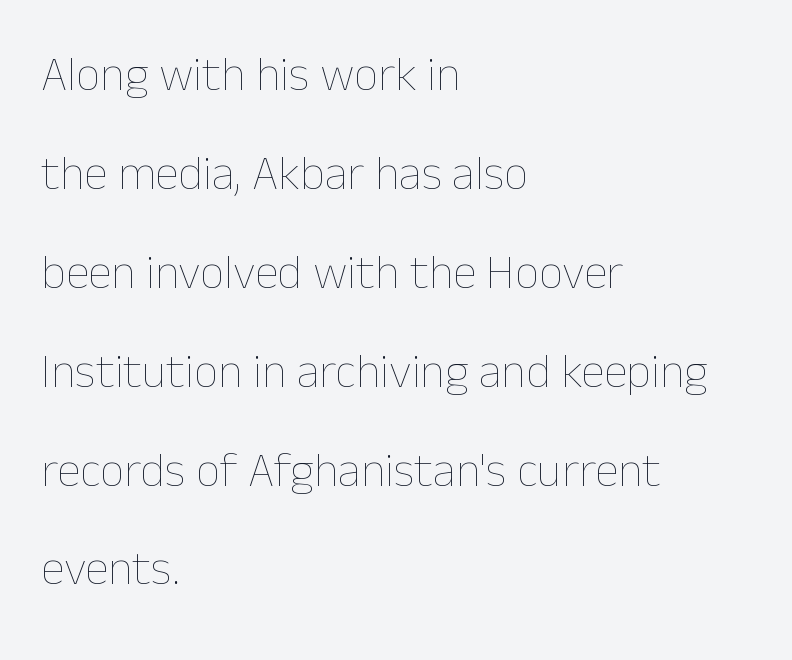
Q: Is the text bold? A: No.
Q: Is the text italic (slanted)? A: No, it is upright.
Q: Is the text underlined? A: No.
Q: How is the paragraph aligned? A: Left-aligned.
Q: Is the spacing between letters normal or unusually wide? A: Normal.
Q: Is the spacing between lines tight, normal or loose? A: Loose.
Q: Width (condensed, normal, or wide)? A: Normal.
Q: Stroke contrast? A: Low.
Q: x-height? A: Medium.
Q: Monospaced? A: No.
